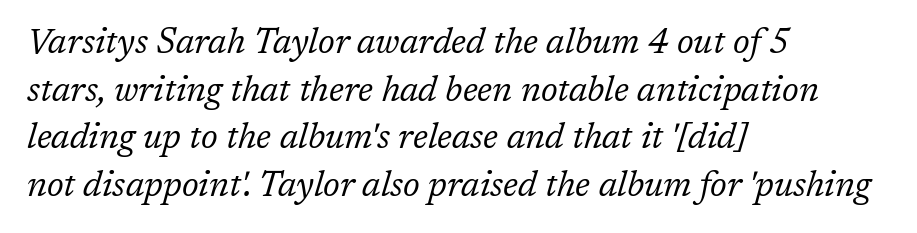
Q: Is the text bold? A: No.
Q: Is the text italic (slanted)? A: Yes, it leans right by about 17 degrees.
Q: Is the typeface a serif or a sans-serif typeface? A: Serif.
Q: Is the text underlined? A: No.
Q: How is the paragraph aligned? A: Left-aligned.
Q: Is the spacing between letters normal or unusually wide? A: Normal.
Q: Is the spacing between lines tight, normal or loose? A: Normal.
Q: Width (condensed, normal, or wide)? A: Normal.
Q: Stroke contrast? A: Low.
Q: x-height? A: Medium.
Q: Monospaced? A: No.
